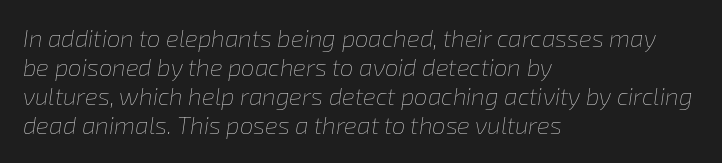
{"italic": "yes", "lean": "right", "slant_degrees": 8, "bold": "no", "underline": "no", "align": "left", "line_spacing_ratio": 1.21, "letter_spacing": "normal", "letter_spacing_em": 0.0, "glyph_px": 24}
